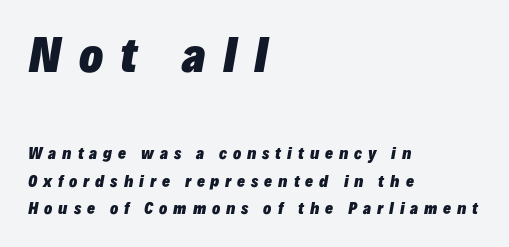
Q: Is the text bold? A: Yes.
Q: Is the text italic (slanted)? A: Yes, it leans right by about 10 degrees.
Q: Is the text underlined? A: No.
Q: How is the paragraph aligned? A: Left-aligned.
Q: Is the spacing between letters normal or unusually wide? A: Unusually wide.
Q: Which block of text is set in a larger size, the first (top) or the second (bottom)? A: The first (top) one.
Q: Width (condensed, normal, or wide)? A: Normal.
Q: Stroke contrast? A: Low.
Q: x-height? A: Medium.
Q: Monospaced? A: No.
